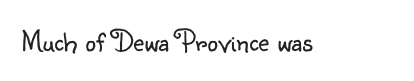
{"serif": "no", "italic": "no", "bold": "no", "weight": "light", "width": "normal", "stroke_contrast": "low", "x_height": "small", "monospaced": "no", "underline": "no", "letter_spacing": "normal", "letter_spacing_em": 0.0, "glyph_px": 30}
